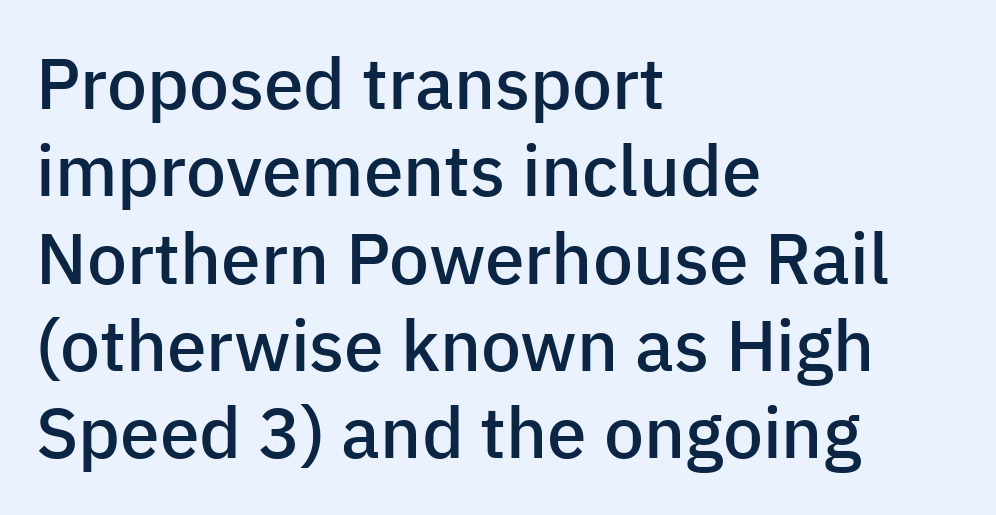
The image shows 71 px semibold sans-serif type, upright; set left-aligned, line spacing 1.23x, normal letter spacing, not underlined; low stroke contrast and a medium x-height.
